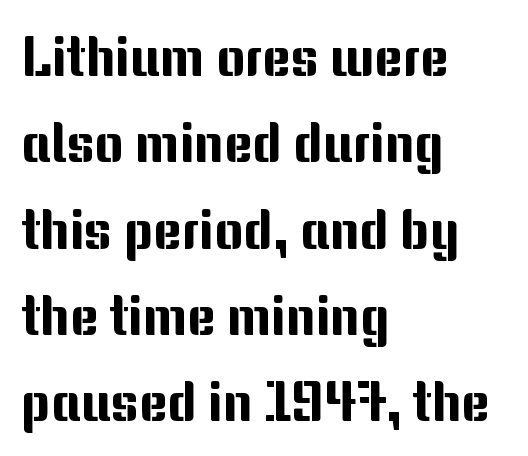
No extra tracking has been applied to these lines. A sans-serif font was chosen for this passage. These lines stack with their left ends in a neat column. Character widths vary here, with narrow letters taking less room than wide ones.
